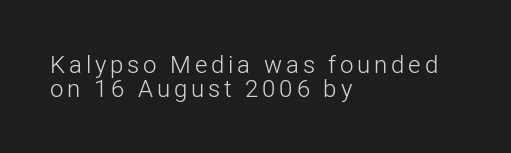
Is there any slant? The stems are plumb. The paragraph has a hard left edge and a soft right edge. Bare-footed words on every line. Is there much room between lines? No — they nearly touch.
